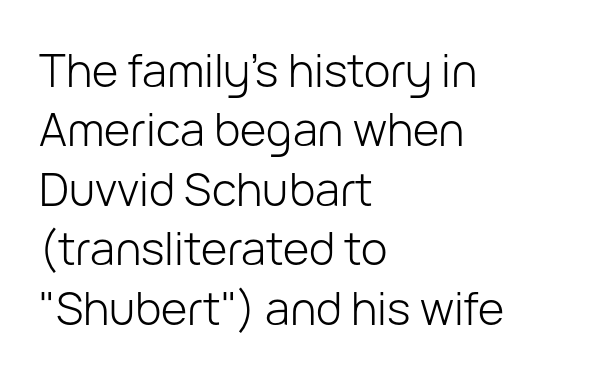
The image shows 45 px light sans-serif type, upright; set left-aligned, normal line spacing (1.32x), normal letter spacing, not underlined; low stroke contrast and a medium x-height.
